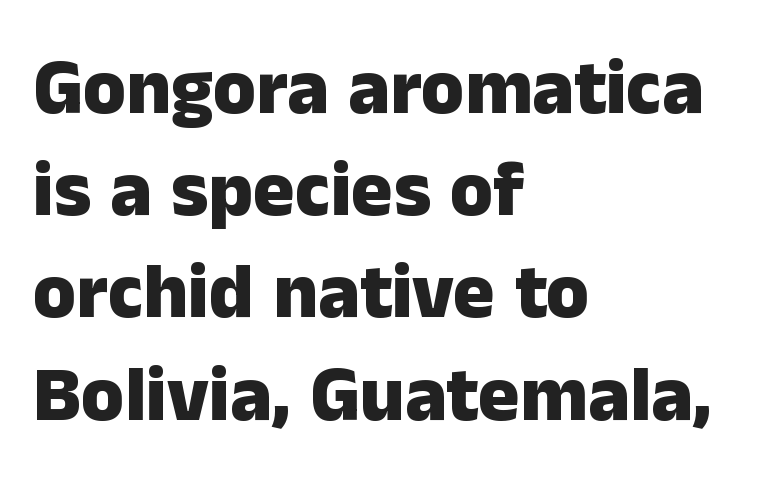
{"serif": "no", "italic": "no", "bold": "yes", "weight": "heavy", "width": "normal", "stroke_contrast": "low", "x_height": "medium", "monospaced": "no", "underline": "no", "align": "left", "line_spacing": "normal", "line_spacing_ratio": 1.31, "letter_spacing": "normal", "letter_spacing_em": 0.0, "glyph_px": 78}
